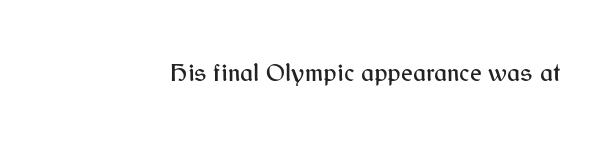
The image shows 25 px text type, upright; set normal letter spacing, not underlined.
